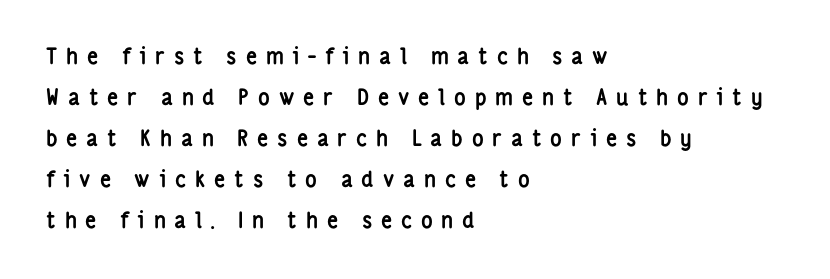
The image shows 22 px bold type, upright; set left-aligned, line spacing 1.86x, unusually wide letter spacing (+0.4 em), not underlined.
